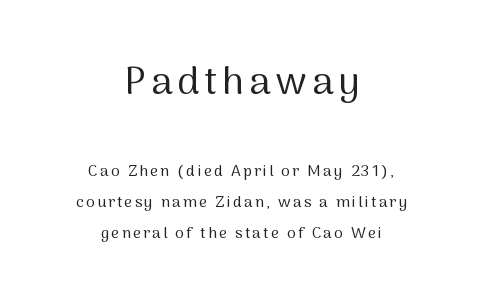
Leading: increased. Nothing sits at the stroke ends, so this counts as sans-serif. Varying glyph widths throughout — classic text-font behaviour. Notice how the stems are strictly vertical — no italics here. Letters have the restrained weight of plain body copy at most. Has an underline been added? It has not.
